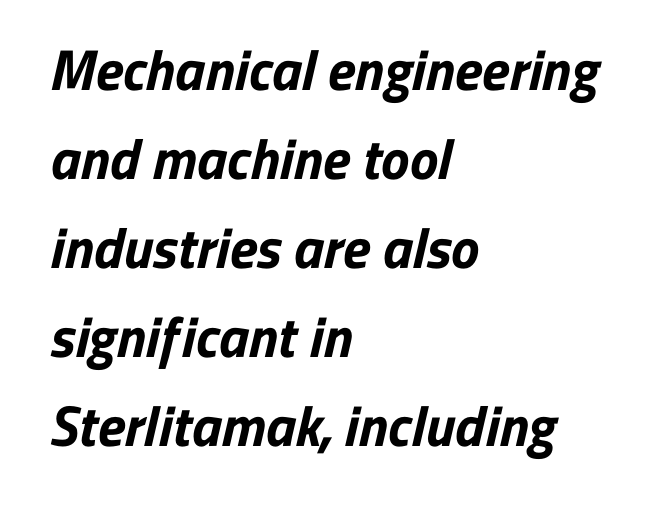
Tracking value appears to be zero — textbook default spacing. You can tell from the bare stems that sans-serif type was used. The rendering uses natural spacing where letterforms have individual widths. Honestly, the row spacing looks completely unremarkable.
